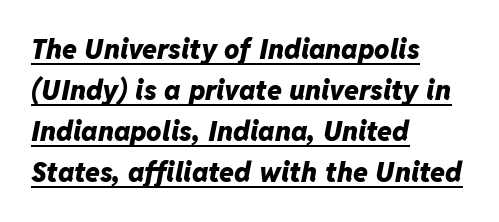
The image shows 27 px bold type, italic (leaning right); set left-aligned, normal line spacing (1.52x), normal letter spacing, underlined.
